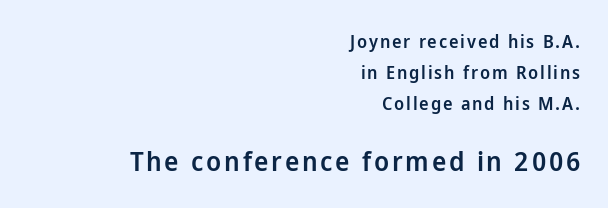
Does the lettering tilt? It doesn't — this is upright. Horizontally, the lines are justified to the trailing edge only. The designer gave the closing block more size than the opening block. Firm but not heavy-handed strokes: this text is semibold. Words float on clear page, feet unadorned.
